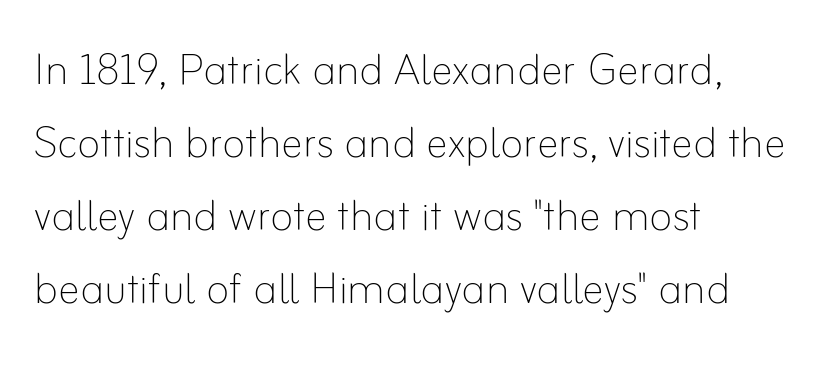
Q: Is the text bold? A: No.
Q: Is the text italic (slanted)? A: No, it is upright.
Q: Is the text underlined? A: No.
Q: How is the paragraph aligned? A: Left-aligned.
Q: Is the spacing between letters normal or unusually wide? A: Normal.
Q: Is the spacing between lines tight, normal or loose? A: Normal.
Q: Width (condensed, normal, or wide)? A: Normal.
Q: Stroke contrast? A: Low.
Q: x-height? A: Small.
Q: Monospaced? A: No.
